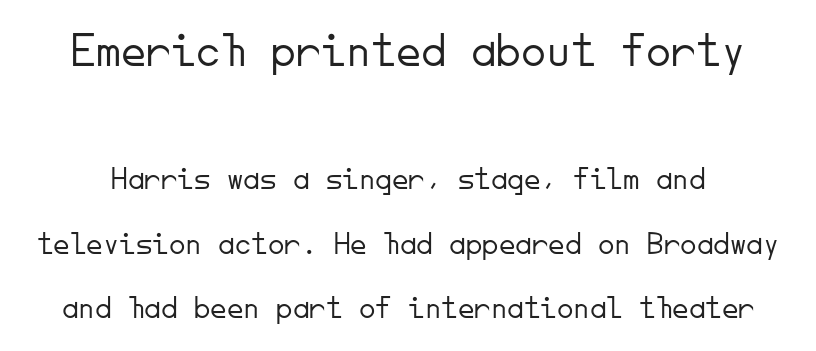
Q: Is the text bold? A: No.
Q: Is the text italic (slanted)? A: No, it is upright.
Q: Is the typeface a serif or a sans-serif typeface? A: Sans-serif.
Q: Is the text underlined? A: No.
Q: Is the spacing between letters normal or unusually wide? A: Normal.
Q: Is the spacing between lines tight, normal or loose? A: Loose.
Q: Which block of text is set in a larger size, the first (top) or the second (bottom)? A: The first (top) one.
Q: Width (condensed, normal, or wide)? A: Normal.
Q: Stroke contrast? A: Low.
Q: x-height? A: Small.
Q: Monospaced? A: Yes.
